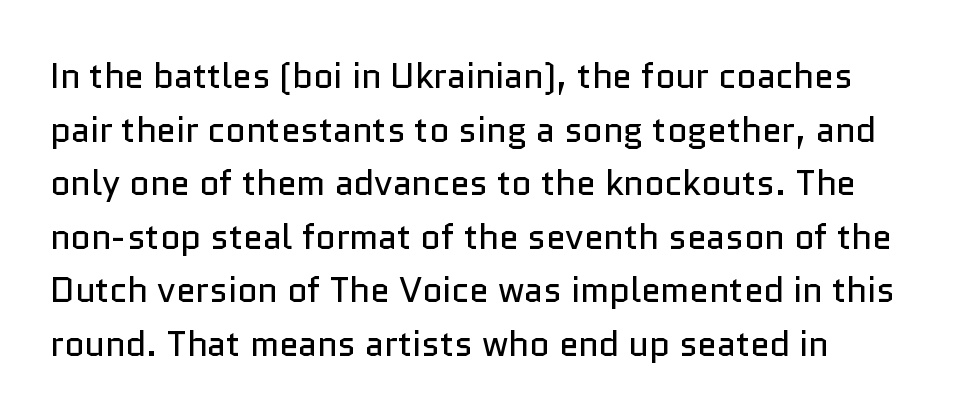
{"serif": "no", "italic": "no", "bold": "no", "weight": "regular", "width": "normal", "stroke_contrast": "low", "x_height": "medium", "monospaced": "no", "underline": "no", "line_spacing": "normal", "line_spacing_ratio": 1.53, "letter_spacing": "normal", "letter_spacing_em": 0.0, "glyph_px": 35}
